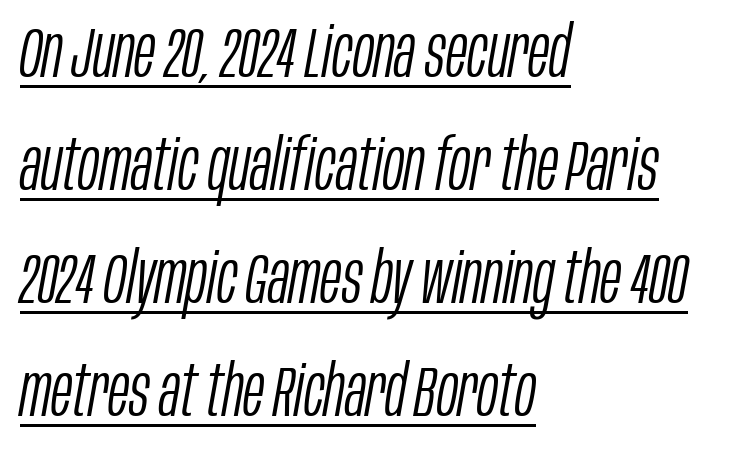
Q: Is the text bold? A: No.
Q: Is the text italic (slanted)? A: Yes, it leans right by about 10 degrees.
Q: Is the text underlined? A: Yes.
Q: How is the paragraph aligned? A: Left-aligned.
Q: Is the spacing between letters normal or unusually wide? A: Normal.
Q: Is the spacing between lines tight, normal or loose? A: Normal.
Q: Width (condensed, normal, or wide)? A: Condensed.
Q: Stroke contrast? A: Low.
Q: x-height? A: Large.
Q: Monospaced? A: No.
